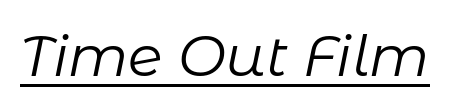
Descenders here cross a horizontal rule under the line. The letterforms sit shoulder to shoulder at normal distance. The typesetting does not lean heavy: it is not bold. Spacing verdict: proportional, widths tailored to each character.
